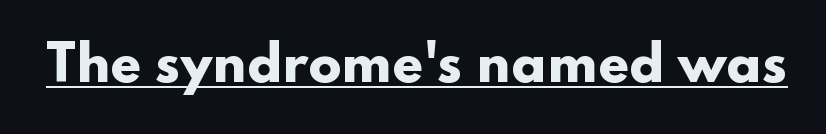
Q: Is the text bold? A: Yes.
Q: Is the text italic (slanted)? A: No, it is upright.
Q: Is the typeface a serif or a sans-serif typeface? A: Sans-serif.
Q: Is the text underlined? A: Yes.
Q: Is the spacing between letters normal or unusually wide? A: Normal.
Q: Width (condensed, normal, or wide)? A: Wide.
Q: Stroke contrast? A: Low.
Q: x-height? A: Small.
Q: Monospaced? A: No.
